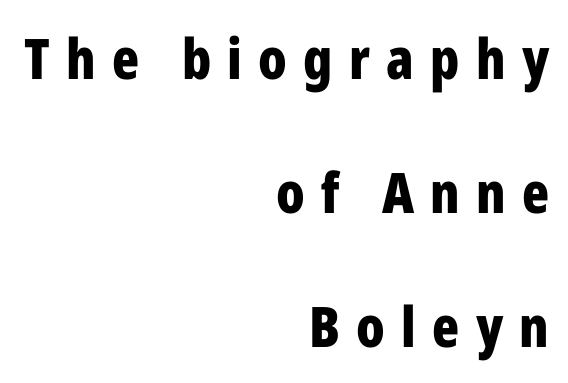
The image shows 56 px bold, condensed sans-serif type, upright; set right-aligned, loose line spacing (2.39x), unusually wide letter spacing (+0.29 em), not underlined; low stroke contrast and a medium x-height.
